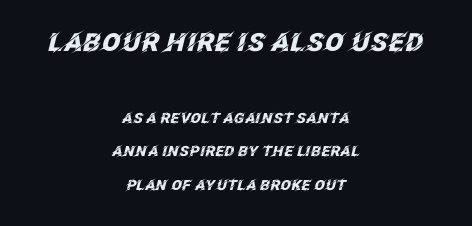
The image shows 25 px bold type, italic (leaning right); set centered, loose line spacing (2.39x), normal letter spacing, not underlined; the first (top) block is 1.79x larger.
